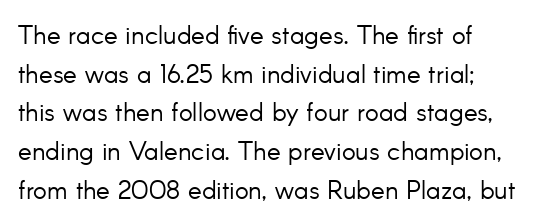
Posture: upright roman. Weight class: somewhere from thin through regular. The space directly below the letters is spotless. The face used here is rendered with its standard letterfit.
